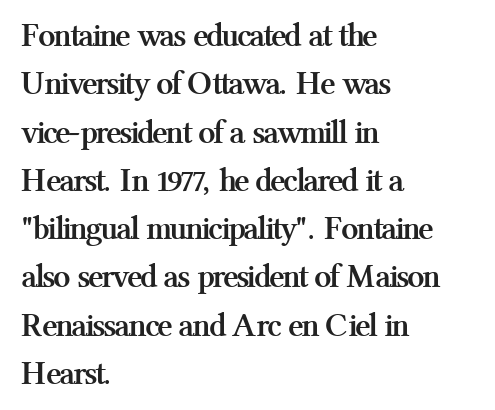
Honestly, there is no underline to notice here at all. Leading: standard. Upright lettering throughout. Compared with an ordinary text face, these strokes are far heavier — a full bold. No extra tracking has been applied to these lines.
